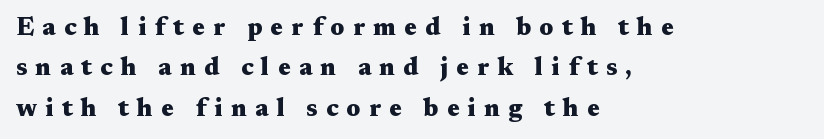
Q: Is the text bold? A: Yes.
Q: Is the text italic (slanted)? A: No, it is upright.
Q: Is the text underlined? A: No.
Q: How is the paragraph aligned? A: Left-aligned.
Q: Is the spacing between letters normal or unusually wide? A: Unusually wide.
Q: Is the spacing between lines tight, normal or loose? A: Normal.
